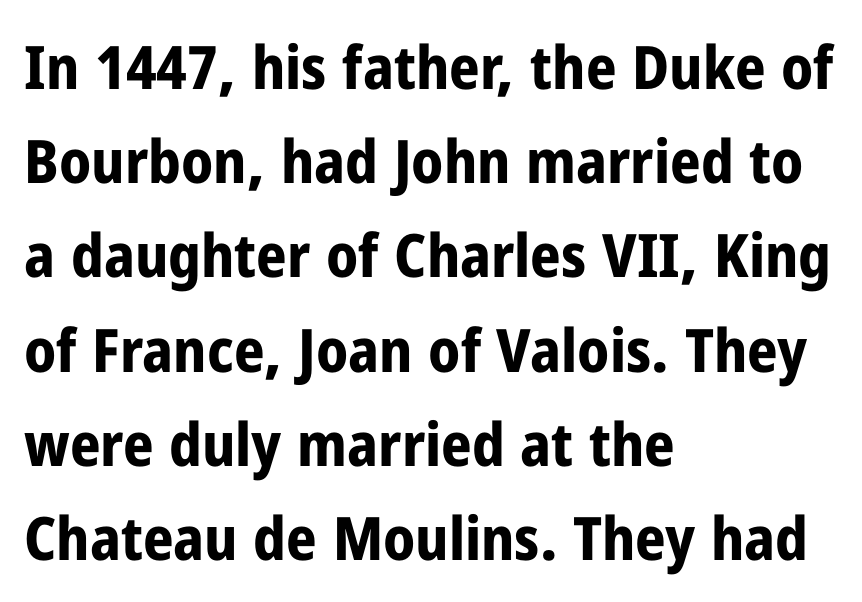
Q: Is the text bold? A: Yes.
Q: Is the text italic (slanted)? A: No, it is upright.
Q: Is the typeface a serif or a sans-serif typeface? A: Sans-serif.
Q: Is the text underlined? A: No.
Q: How is the paragraph aligned? A: Left-aligned.
Q: Is the spacing between letters normal or unusually wide? A: Normal.
Q: Is the spacing between lines tight, normal or loose? A: Normal.
Q: Width (condensed, normal, or wide)? A: Condensed.
Q: Stroke contrast? A: Low.
Q: x-height? A: Medium.
Q: Monospaced? A: No.
